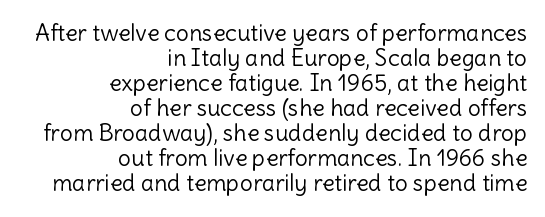
{"italic": "no", "bold": "no", "underline": "no", "align": "right", "line_spacing": "tight", "line_spacing_ratio": 1.09, "letter_spacing": "normal", "letter_spacing_em": 0.0, "glyph_px": 23}
